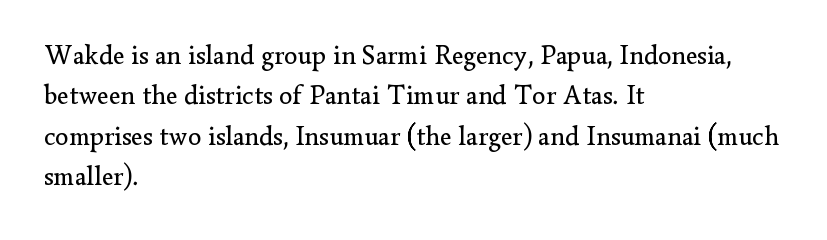
Q: Is the text bold? A: No.
Q: Is the text italic (slanted)? A: No, it is upright.
Q: Is the text underlined? A: No.
Q: How is the paragraph aligned? A: Left-aligned.
Q: Is the spacing between letters normal or unusually wide? A: Normal.
Q: Is the spacing between lines tight, normal or loose? A: Normal.
